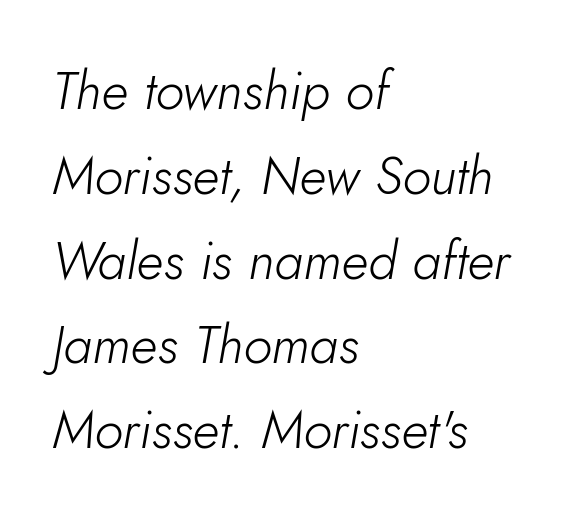
Q: Is the text bold? A: No.
Q: Is the text italic (slanted)? A: Yes, it leans right by about 10 degrees.
Q: Is the text underlined? A: No.
Q: How is the paragraph aligned? A: Left-aligned.
Q: Is the spacing between letters normal or unusually wide? A: Normal.
Q: Is the spacing between lines tight, normal or loose? A: Normal.
Q: Width (condensed, normal, or wide)? A: Normal.
Q: Stroke contrast? A: Low.
Q: x-height? A: Small.
Q: Monospaced? A: No.
